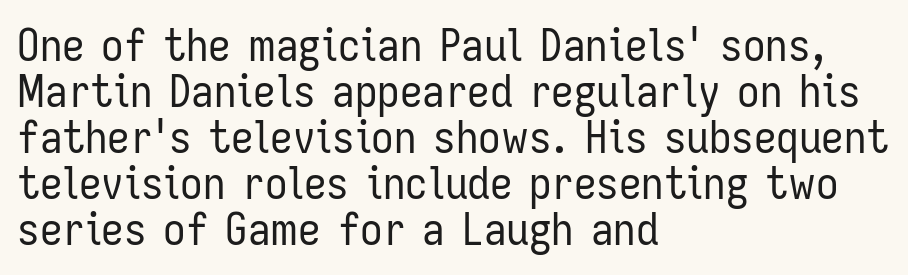
Q: Is the text bold? A: No.
Q: Is the text italic (slanted)? A: No, it is upright.
Q: Is the typeface a serif or a sans-serif typeface? A: Sans-serif.
Q: Is the text underlined? A: No.
Q: How is the paragraph aligned? A: Left-aligned.
Q: Is the spacing between letters normal or unusually wide? A: Normal.
Q: Is the spacing between lines tight, normal or loose? A: Tight.
Q: Width (condensed, normal, or wide)? A: Condensed.
Q: Stroke contrast? A: Low.
Q: x-height? A: Medium.
Q: Monospaced? A: No.
